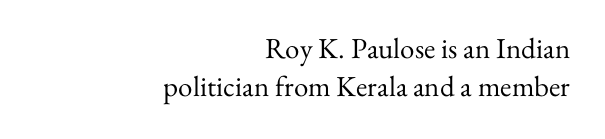
{"serif": "yes", "italic": "no", "bold": "no", "weight": "regular", "width": "normal", "stroke_contrast": "medium", "x_height": "small", "monospaced": "no", "underline": "no", "align": "right", "line_spacing": "normal", "line_spacing_ratio": 1.32, "letter_spacing": "normal", "letter_spacing_em": 0.0, "glyph_px": 29}
